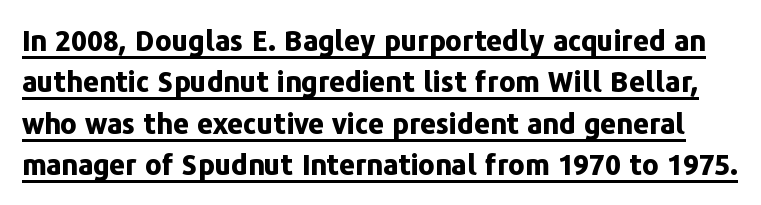
The passage shown has conventional tracking throughout. When letters stand straight like this, we call the style roman or upright. Quick note: underline on. Spacing verdict: proportional, widths tailored to each character. These lines carry a lot of weight — the face is fully bold.
